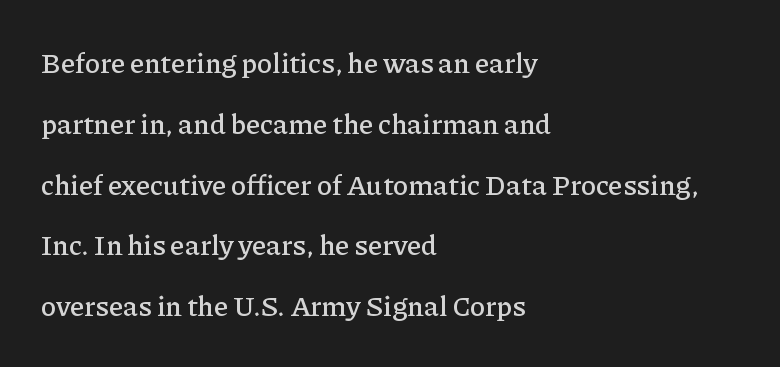
Proportional: the letters do not fall into vertical columns. A roman cut, with each character standing at attention. Every row of glyphs begins at an identical x-position on the left. Here the glyphs are tracked normally, forming tight word shapes. Letterform terminals end in serifs throughout the passage.
